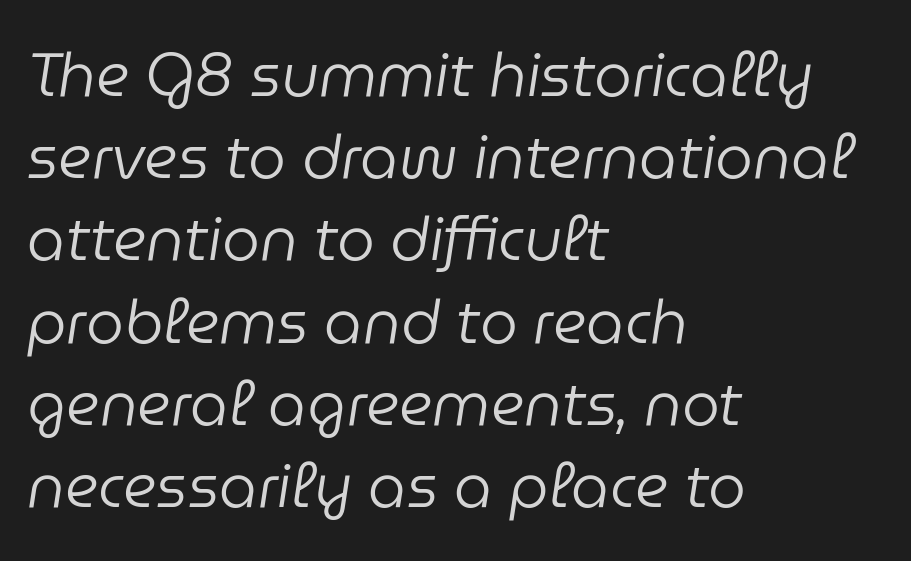
{"italic": "yes", "lean": "right", "slant_degrees": 9, "bold": "no", "weight": "regular", "width": "normal", "stroke_contrast": "low", "x_height": "medium", "monospaced": "no", "underline": "no", "align": "left", "line_spacing": "normal", "line_spacing_ratio": 1.37, "letter_spacing": "normal", "letter_spacing_em": 0.0, "glyph_px": 60}
